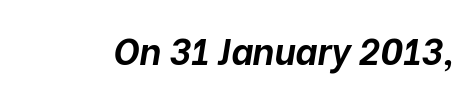
Q: Is the text bold? A: Yes.
Q: Is the text italic (slanted)? A: Yes, it leans right by about 10 degrees.
Q: Is the text underlined? A: No.
Q: Is the spacing between letters normal or unusually wide? A: Normal.
Q: Width (condensed, normal, or wide)? A: Normal.
Q: Stroke contrast? A: Low.
Q: x-height? A: Medium.
Q: Monospaced? A: No.
